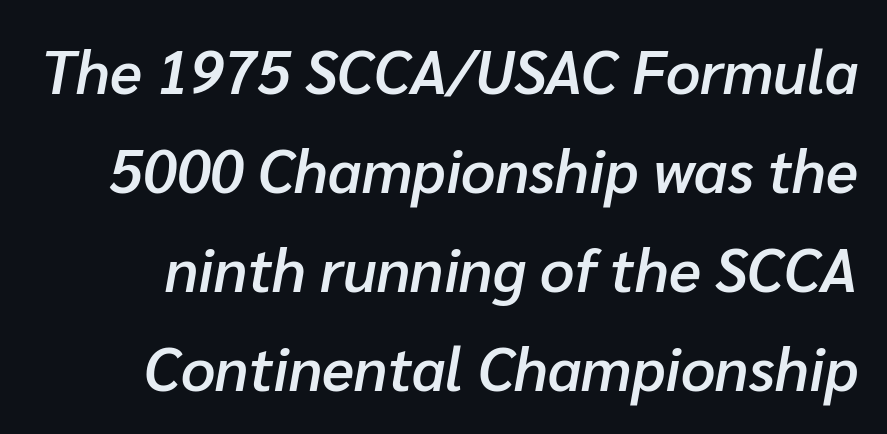
Q: Is the text bold? A: Semi-bold.
Q: Is the text italic (slanted)? A: Yes, it leans right by about 10 degrees.
Q: Is the text underlined? A: No.
Q: Is the spacing between letters normal or unusually wide? A: Normal.
Q: Is the spacing between lines tight, normal or loose? A: Normal.
Q: Width (condensed, normal, or wide)? A: Normal.
Q: Stroke contrast? A: Low.
Q: x-height? A: Medium.
Q: Monospaced? A: No.
